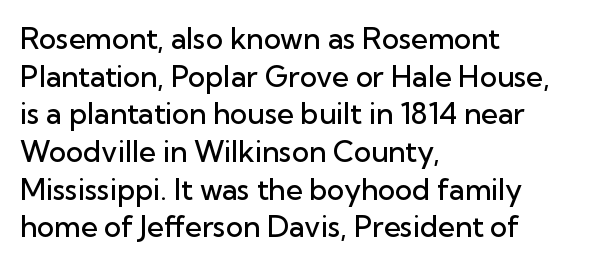
Q: Is the text bold? A: Semi-bold.
Q: Is the text italic (slanted)? A: No, it is upright.
Q: Is the typeface a serif or a sans-serif typeface? A: Sans-serif.
Q: Is the text underlined? A: No.
Q: How is the paragraph aligned? A: Left-aligned.
Q: Is the spacing between letters normal or unusually wide? A: Normal.
Q: Is the spacing between lines tight, normal or loose? A: Normal.
Q: Width (condensed, normal, or wide)? A: Normal.
Q: Stroke contrast? A: Low.
Q: x-height? A: Medium.
Q: Monospaced? A: No.
